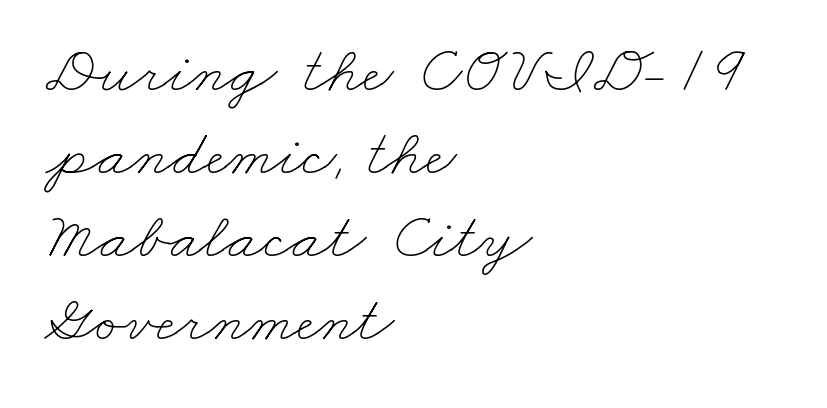
The image shows 67 px thin, wide type; set left-aligned, line spacing 1.24x, normal letter spacing, not underlined; low stroke contrast and a small x-height.
